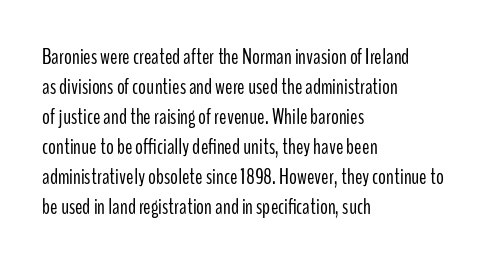
{"italic": "no", "bold": "no", "underline": "no", "align": "left", "line_spacing": "normal", "line_spacing_ratio": 1.36, "letter_spacing": "normal", "letter_spacing_em": 0.0, "glyph_px": 22}
